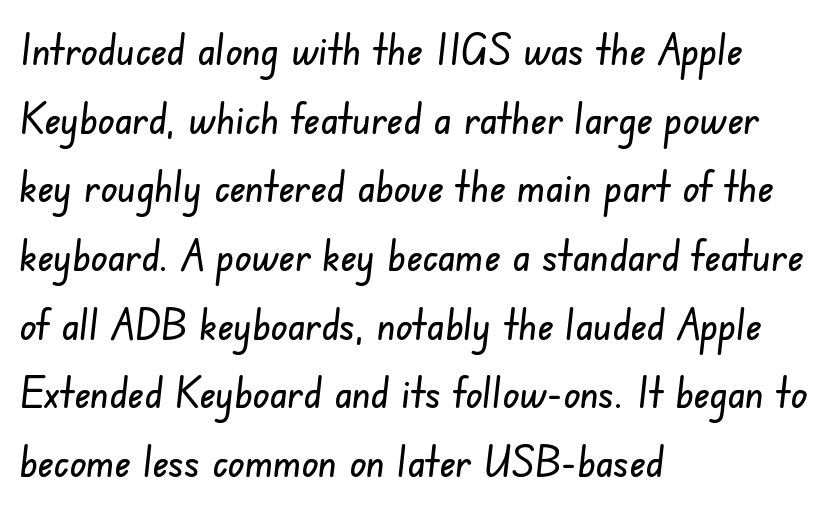
The image shows 44 px condensed sans-serif type; set left-aligned, normal line spacing (1.56x), normal letter spacing, not underlined; low stroke contrast and a small x-height.
